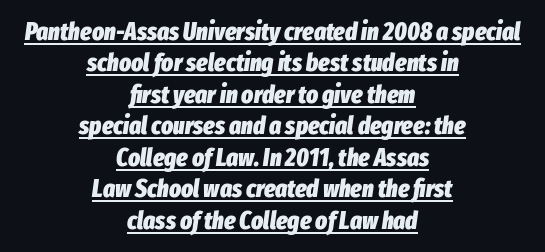
Emphasis-style slanted type is in use. The words here are underlined. Both edges are ragged and mirror each other, which tells us the setting is centered. Nothing unusual about the tracking: characters are spaced as the font intends.
